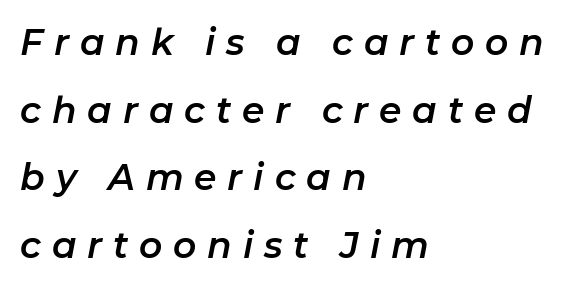
The image shows 36 px text type, italic (leaning right); set left-aligned, line spacing 1.88x, unusually wide letter spacing (+0.3 em), not underlined; low stroke contrast and a medium x-height.
